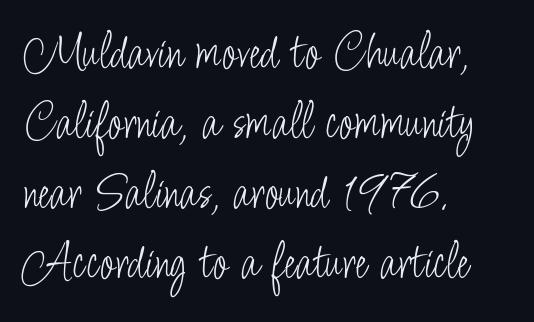
{"serif": "no", "bold": "no", "weight": "light", "width": "condensed", "stroke_contrast": "low", "x_height": "small", "monospaced": "no", "underline": "no", "align": "left", "line_spacing": "normal", "line_spacing_ratio": 1.32, "letter_spacing": "normal", "letter_spacing_em": 0.0, "glyph_px": 53}
